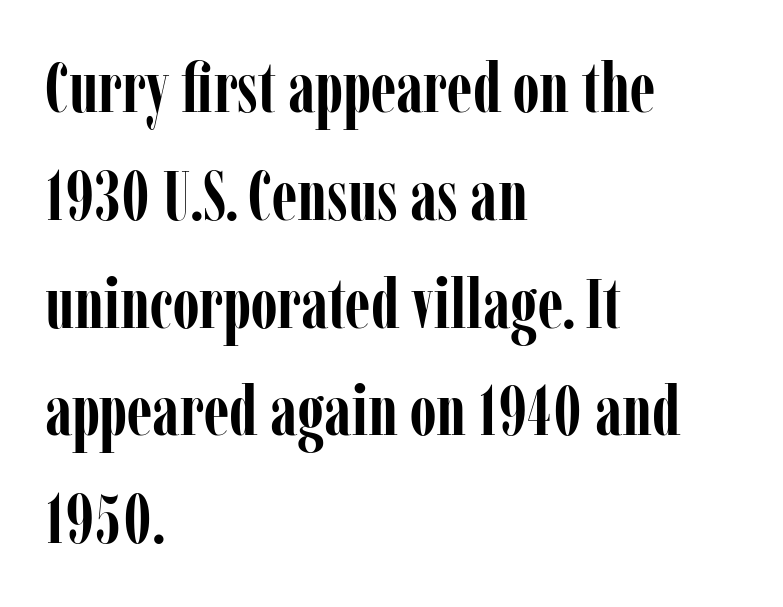
The font family rendered here belongs to the serif group. The lines are quadded left. The block of text has a typical density, with ordinary space between rows. You could call the tracking neutral — neither tight nor loose. Do the characters align in a grid? No, the font is proportional.
